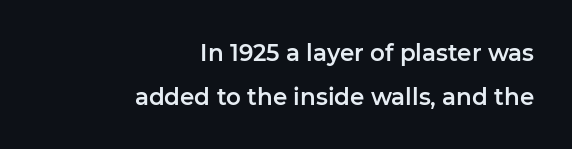
Lines of text with bare space underneath. Ordinary non-slanted type is in use. Regarding leading, the lines here are spaced well apart. Every row of glyphs terminates at an identical x-position on the right.
